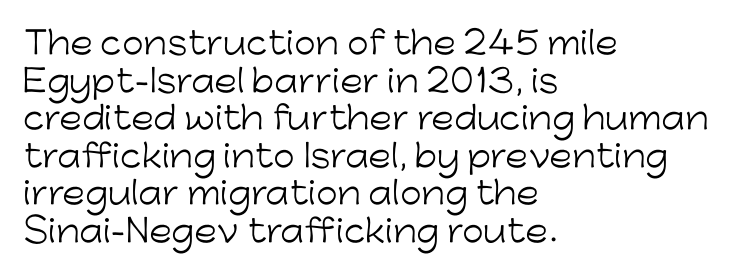
The image shows 31 px light sans-serif type, upright; set left-aligned, line spacing 1.21x, normal letter spacing, not underlined; low stroke contrast and a medium x-height.
